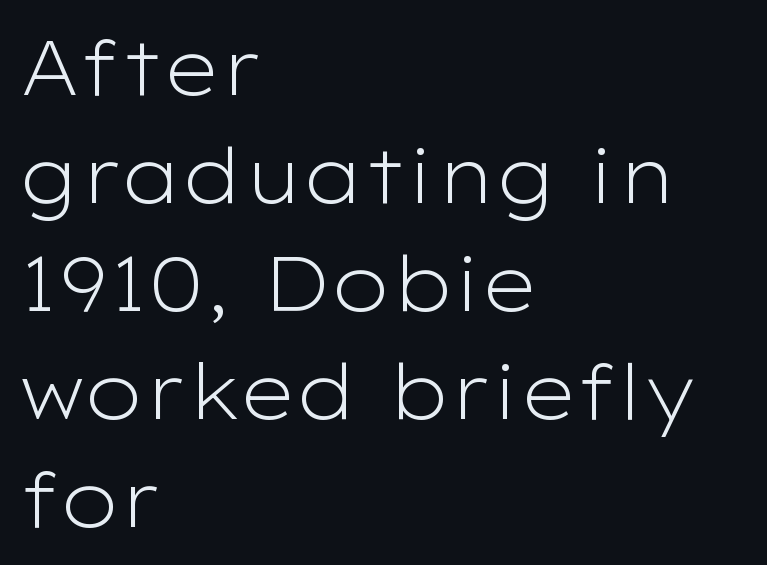
Q: Is the text bold? A: No.
Q: Is the text italic (slanted)? A: No, it is upright.
Q: Is the typeface a serif or a sans-serif typeface? A: Sans-serif.
Q: Is the text underlined? A: No.
Q: How is the paragraph aligned? A: Left-aligned.
Q: Is the spacing between letters normal or unusually wide? A: Normal.
Q: Is the spacing between lines tight, normal or loose? A: Normal.
Q: Width (condensed, normal, or wide)? A: Wide.
Q: Stroke contrast? A: Low.
Q: x-height? A: Medium.
Q: Monospaced? A: No.
